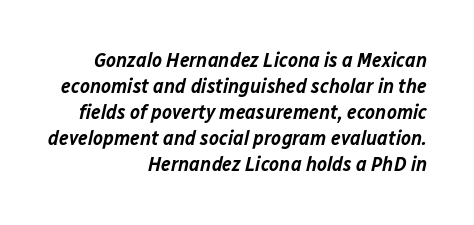
Q: Is the text bold? A: Semi-bold.
Q: Is the text italic (slanted)? A: Yes, it leans right by about 12 degrees.
Q: Is the text underlined? A: No.
Q: How is the paragraph aligned? A: Right-aligned.
Q: Is the spacing between letters normal or unusually wide? A: Normal.
